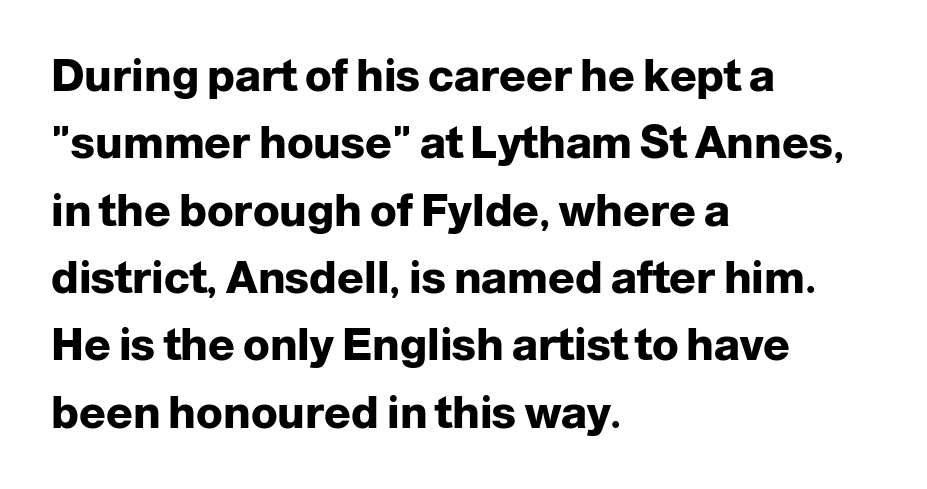
{"serif": "no", "italic": "no", "bold": "yes", "weight": "heavy", "width": "normal", "stroke_contrast": "low", "x_height": "medium", "monospaced": "no", "underline": "no", "align": "left", "line_spacing": "normal", "line_spacing_ratio": 1.53, "letter_spacing": "normal", "letter_spacing_em": 0.0, "glyph_px": 44}
